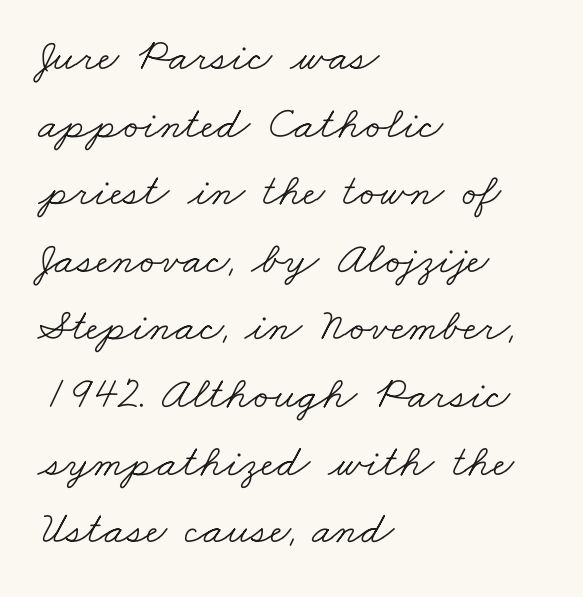
Q: Is the text bold? A: No.
Q: Is the typeface a serif or a sans-serif typeface? A: Serif.
Q: Is the text underlined? A: No.
Q: How is the paragraph aligned? A: Left-aligned.
Q: Is the spacing between letters normal or unusually wide? A: Normal.
Q: Is the spacing between lines tight, normal or loose? A: Normal.
Q: Width (condensed, normal, or wide)? A: Wide.
Q: Stroke contrast? A: Low.
Q: x-height? A: Small.
Q: Monospaced? A: No.
